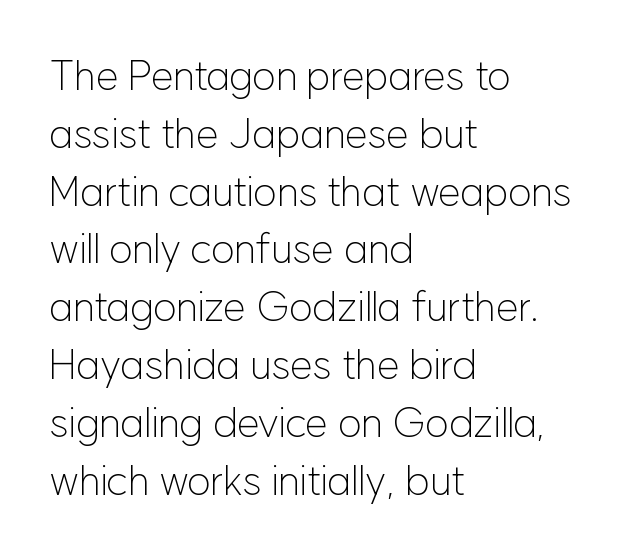
The image shows 41 px light sans-serif type, upright; set left-aligned, normal line spacing (1.41x), normal letter spacing, not underlined; low stroke contrast and a medium x-height.
